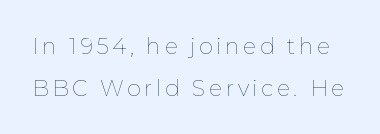
Q: Is the text bold? A: No.
Q: Is the text italic (slanted)? A: No, it is upright.
Q: Is the text underlined? A: No.
